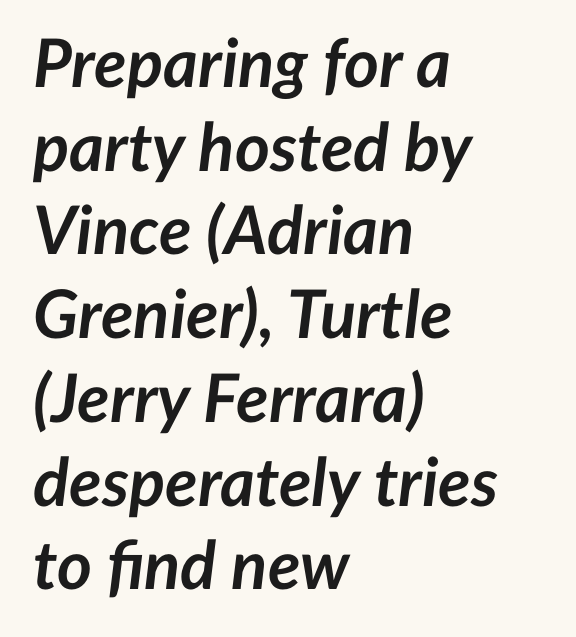
{"italic": "yes", "lean": "right", "slant_degrees": 7, "bold": "yes", "weight": "semibold", "width": "normal", "stroke_contrast": "low", "x_height": "medium", "monospaced": "no", "underline": "no", "align": "left", "line_spacing": "normal", "line_spacing_ratio": 1.25, "letter_spacing": "normal", "letter_spacing_em": 0.0, "glyph_px": 67}
